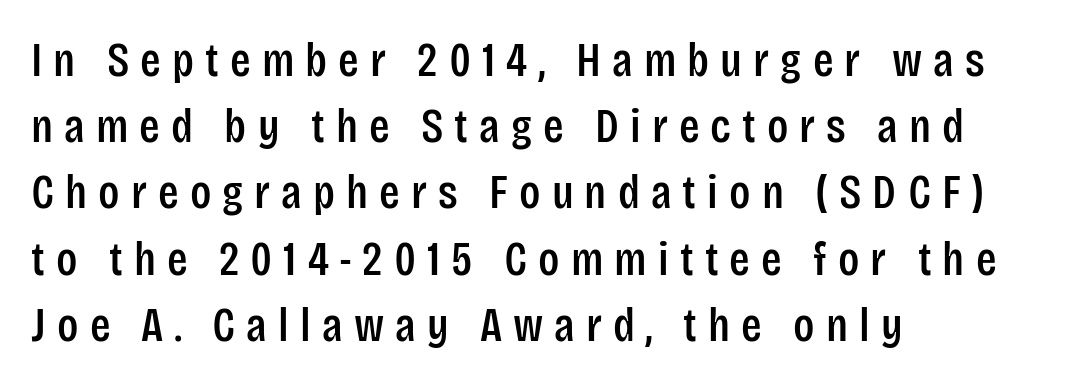
{"serif": "no", "italic": "no", "width": "condensed", "stroke_contrast": "low", "x_height": "large", "monospaced": "no", "underline": "no", "align": "left", "line_spacing": "normal", "line_spacing_ratio": 1.38, "letter_spacing": "wide", "letter_spacing_em": 0.23, "glyph_px": 48}
